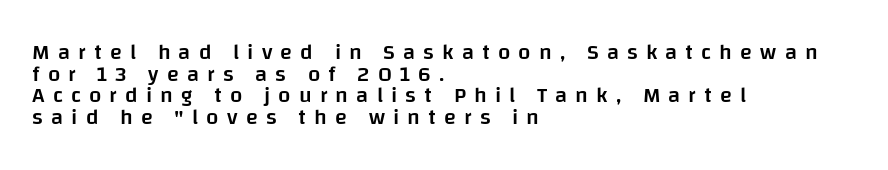
The space between consecutive lines is stingy. Line starts are locked; line ends wander. These words are printed semibold, heavier than regular yet not bold. Short note: letters widely spaced. The typography opts for an upright posture over an oblique one. Nobody drew a line under any word here.
